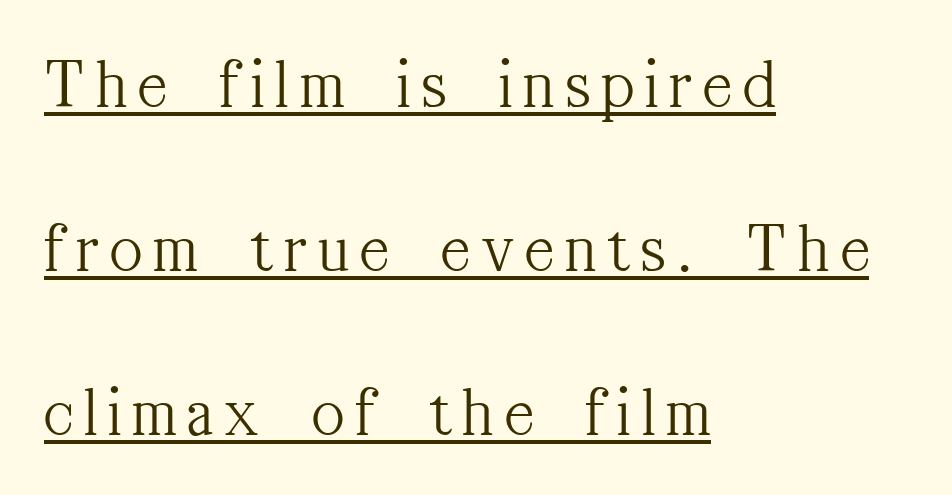
Looks like regular typesetting: each glyph gets only the width it needs. This rendering employs a face with finishing strokes, i.e., a serif. When letters stand straight like this, we call the style roman or upright. The cut favours lightness, reaching ordinary text weight at its darkest. Regarding leading, the lines here are spaced well apart.
